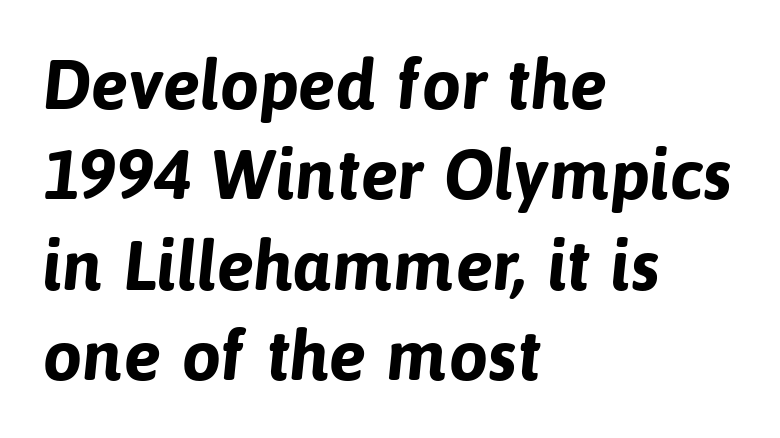
Q: Is the text bold? A: Yes.
Q: Is the typeface a serif or a sans-serif typeface? A: Sans-serif.
Q: Is the text underlined? A: No.
Q: How is the paragraph aligned? A: Left-aligned.
Q: Is the spacing between letters normal or unusually wide? A: Normal.
Q: Is the spacing between lines tight, normal or loose? A: Normal.
Q: Width (condensed, normal, or wide)? A: Normal.
Q: Stroke contrast? A: Low.
Q: x-height? A: Medium.
Q: Monospaced? A: No.
